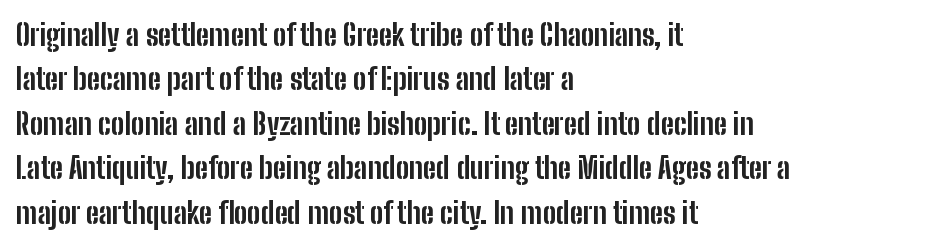
{"serif": "no", "italic": "no", "bold": "yes", "weight": "bold", "width": "condensed", "stroke_contrast": "low", "x_height": "medium", "monospaced": "no", "underline": "no", "align": "left", "line_spacing": "normal", "line_spacing_ratio": 1.48, "letter_spacing": "normal", "letter_spacing_em": 0.0, "glyph_px": 30}
